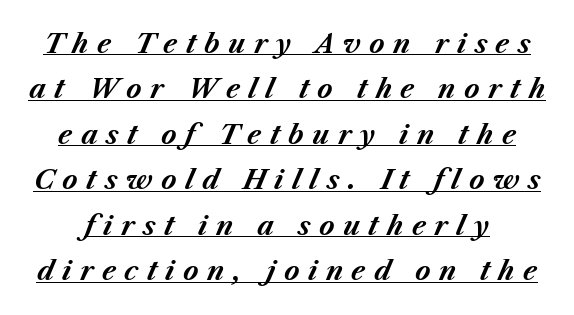
{"italic": "yes", "lean": "right", "slant_degrees": 23, "bold": "yes", "underline": "yes", "line_spacing_ratio": 1.75, "letter_spacing": "wide", "letter_spacing_em": 0.32, "glyph_px": 26}
